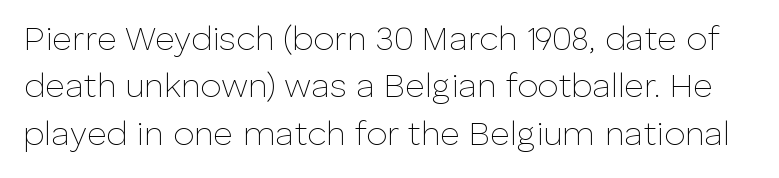
Q: Is the text bold? A: No.
Q: Is the text italic (slanted)? A: No, it is upright.
Q: Is the typeface a serif or a sans-serif typeface? A: Sans-serif.
Q: Is the text underlined? A: No.
Q: Is the spacing between letters normal or unusually wide? A: Normal.
Q: Is the spacing between lines tight, normal or loose? A: Normal.
Q: Width (condensed, normal, or wide)? A: Normal.
Q: Stroke contrast? A: Low.
Q: x-height? A: Medium.
Q: Monospaced? A: No.
